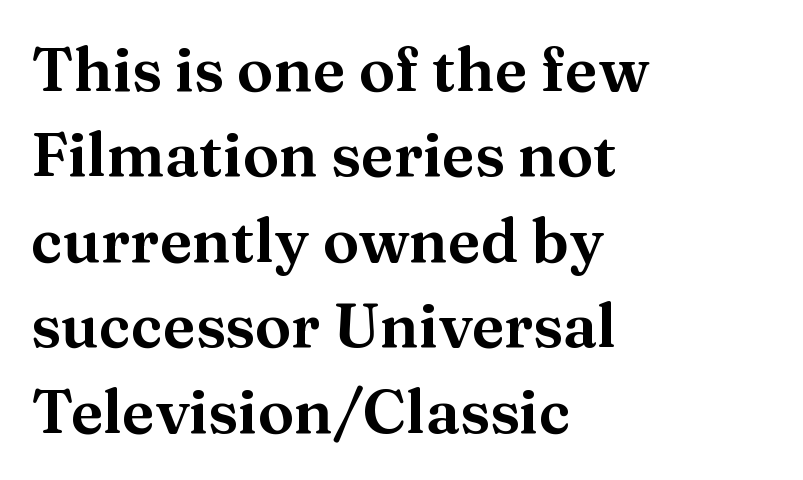
{"serif": "yes", "italic": "no", "width": "normal", "stroke_contrast": "medium", "x_height": "medium", "monospaced": "no", "underline": "no", "align": "left", "line_spacing": "normal", "line_spacing_ratio": 1.4, "letter_spacing": "normal", "letter_spacing_em": 0.0, "glyph_px": 61}
